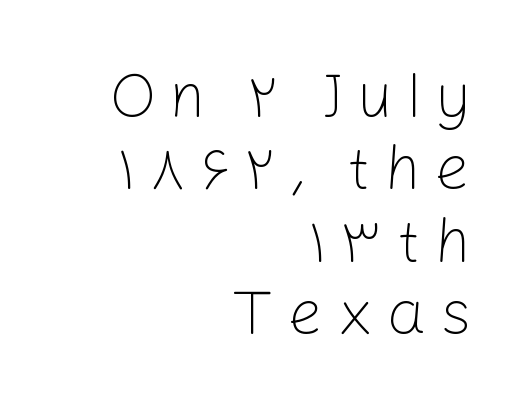
The image shows 63 px light sans-serif type, upright; set right-aligned, tight line spacing (1.15x), unusually wide letter spacing (+0.21 em), not underlined; low stroke contrast and a medium x-height.
